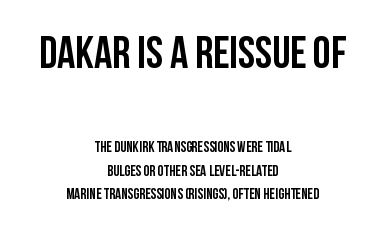
Q: Is the text bold? A: Yes.
Q: Is the text italic (slanted)? A: No, it is upright.
Q: Is the typeface a serif or a sans-serif typeface? A: Sans-serif.
Q: Is the text underlined? A: No.
Q: How is the paragraph aligned? A: Centered.
Q: Is the spacing between letters normal or unusually wide? A: Normal.
Q: Is the spacing between lines tight, normal or loose? A: Normal.
Q: Which block of text is set in a larger size, the first (top) or the second (bottom)? A: The first (top) one.
Q: Width (condensed, normal, or wide)? A: Condensed.
Q: Stroke contrast? A: Low.
Q: x-height? A: Large.
Q: Monospaced? A: No.
